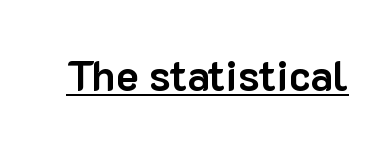
Typographically, this falls in the sans-serif category. Spacing between characters is what you'd get straight out of the box. The rendering uses natural spacing where letterforms have individual widths. Looks like someone drew a line under every word here.
